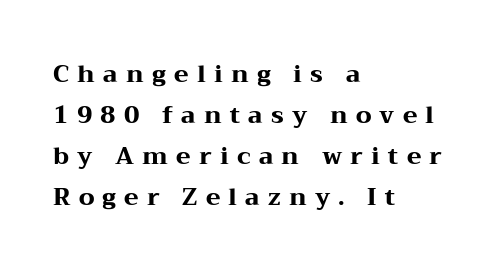
Q: Is the text bold? A: Yes.
Q: Is the text italic (slanted)? A: No, it is upright.
Q: Is the text underlined? A: No.
Q: How is the paragraph aligned? A: Left-aligned.
Q: Is the spacing between letters normal or unusually wide? A: Unusually wide.
